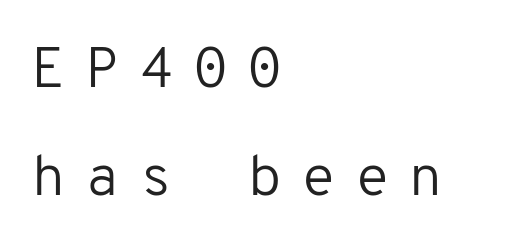
Quick note: underline off. Casual observation: everything's shoved over to the left. Style check: upright. The letters look calm and open, with moderate or lighter stems. Characters follow at a spacing far wider than the type designer built in. This is sans-serif lettering, the kind often seen on screens and signage.
